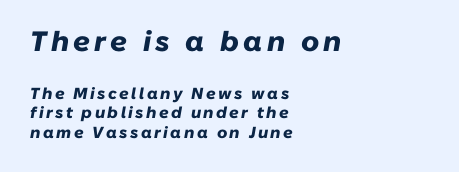
Caption: bold face, heavy strokes. One-word summary of the alignment: left. Only glyphs here, with clear space below each row. This sample has the flowing, uneven cadence of proportional lettering. A student would notice the top passage is typeset larger than what follows.
